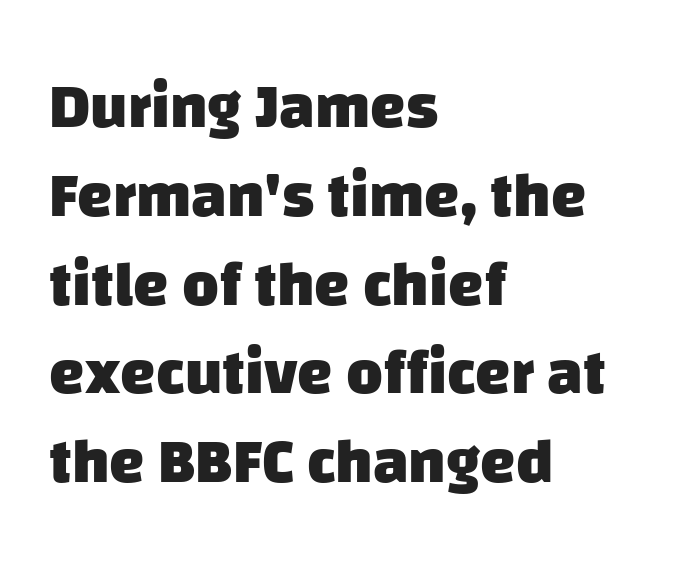
{"serif": "no", "bold": "yes", "weight": "heavy", "width": "normal", "stroke_contrast": "low", "x_height": "large", "monospaced": "no", "underline": "no", "align": "left", "line_spacing": "normal", "line_spacing_ratio": 1.41, "letter_spacing": "normal", "letter_spacing_em": 0.0, "glyph_px": 63}
